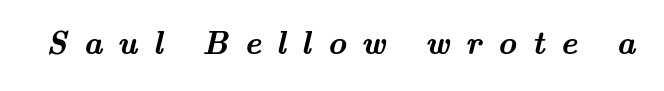
This sample uses a serif face. Spacing verdict: proportional, widths tailored to each character. The zone under the glyphs is completely vacant. Students, this is bold: see how much ink each stroke carries. The horizontal fit of the characters is loose and conspicuously gappy.
